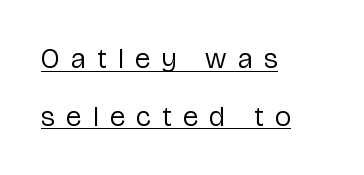
{"serif": "no", "italic": "no", "bold": "no", "weight": "regular", "width": "normal", "stroke_contrast": "low", "x_height": "medium", "monospaced": "no", "underline": "yes", "align": "left", "line_spacing": "loose", "line_spacing_ratio": 2.07, "letter_spacing": "wide", "letter_spacing_em": 0.41, "glyph_px": 28}
